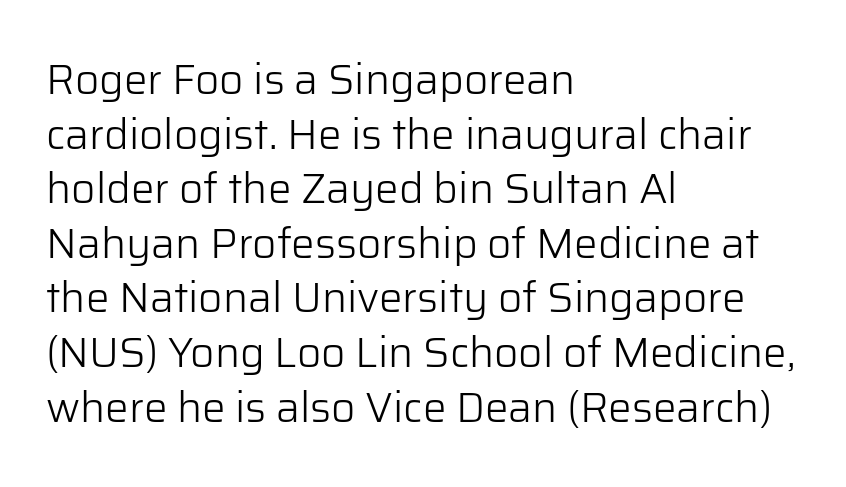
Q: Is the text bold? A: No.
Q: Is the text italic (slanted)? A: No, it is upright.
Q: Is the typeface a serif or a sans-serif typeface? A: Sans-serif.
Q: Is the text underlined? A: No.
Q: How is the paragraph aligned? A: Left-aligned.
Q: Is the spacing between letters normal or unusually wide? A: Normal.
Q: Is the spacing between lines tight, normal or loose? A: Normal.
Q: Width (condensed, normal, or wide)? A: Normal.
Q: Stroke contrast? A: Low.
Q: x-height? A: Medium.
Q: Monospaced? A: No.
